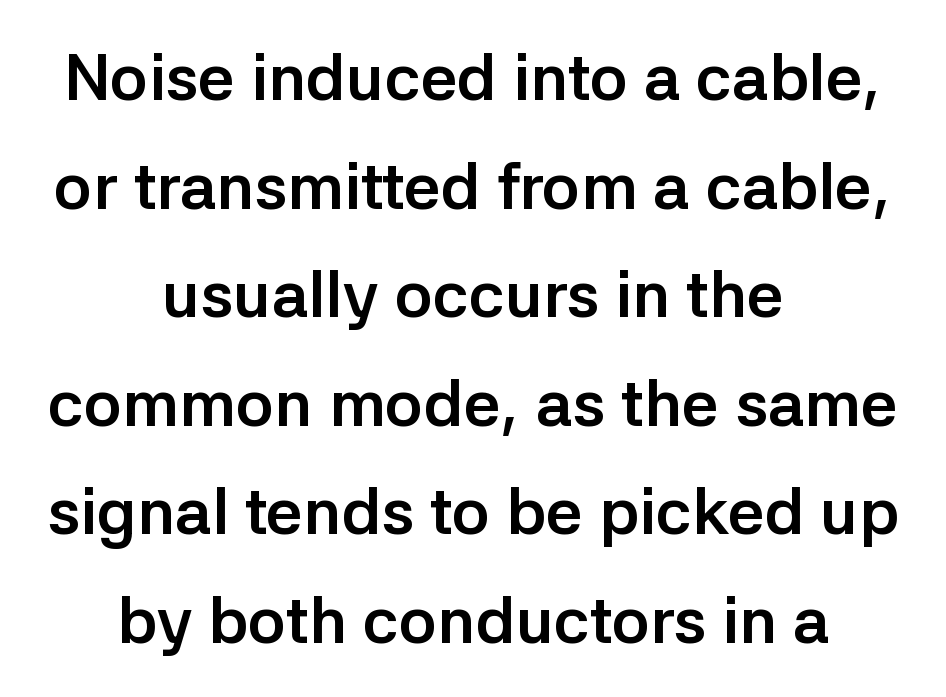
Vertical spacing — default. The passage shown is typed in a proportional face where columns would drift. The face used here is rendered with its standard letterfit. Italic? Not at all — the glyphs are vertical.
